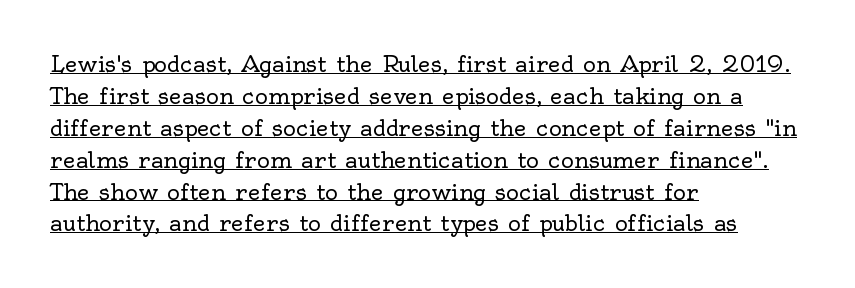
The image shows 22 px text type, upright; set left-aligned, normal line spacing (1.45x), normal letter spacing, underlined.
